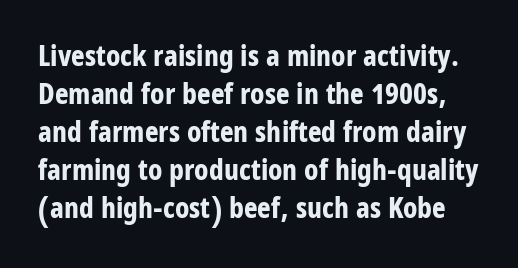
The image shows 29 px bold, condensed sans-serif type, upright; set normal line spacing (1.31x), normal letter spacing, not underlined; low stroke contrast and a large x-height.
